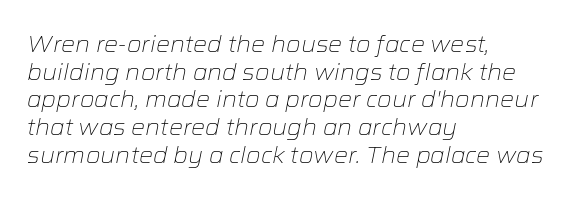
The image shows 22 px text type, italic (leaning right); set left-aligned, normal line spacing (1.26x), normal letter spacing, not underlined.
